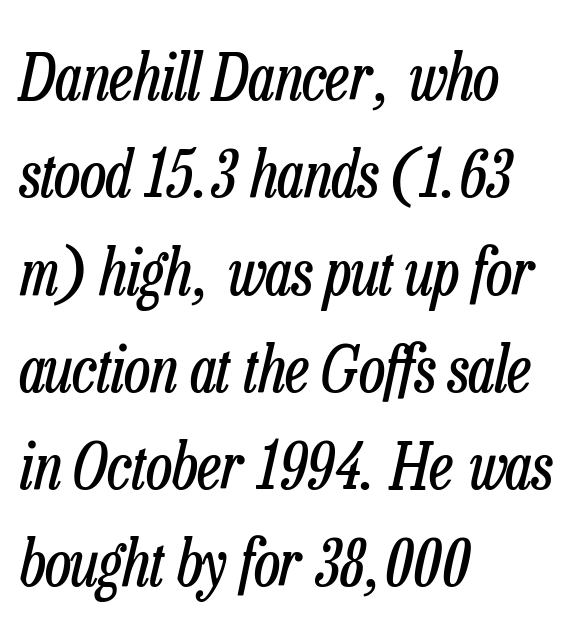
Between one letter and the next there's only the usual sliver of space. Note the varied advance widths — an 'i' is clearly narrower than an 'm'. Horizontally, the lines are justified to the leading edge only. Descenders are the only things crossing below the line.
